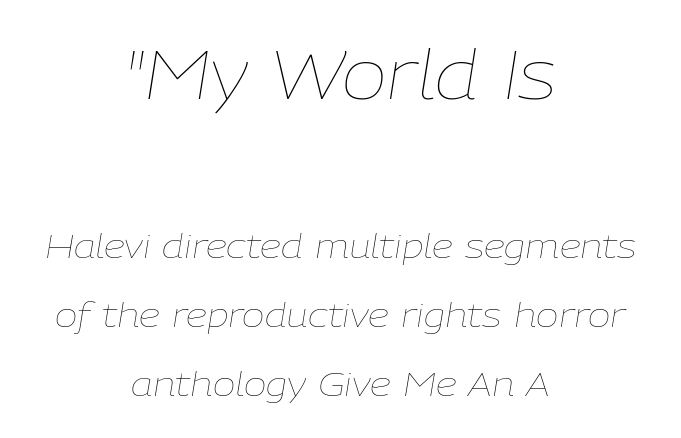
Q: Is the text bold? A: No.
Q: Is the text italic (slanted)? A: Yes, it leans right by about 9 degrees.
Q: Is the text underlined? A: No.
Q: How is the paragraph aligned? A: Centered.
Q: Is the spacing between letters normal or unusually wide? A: Normal.
Q: Is the spacing between lines tight, normal or loose? A: Loose.
Q: Which block of text is set in a larger size, the first (top) or the second (bottom)? A: The first (top) one.
Q: Width (condensed, normal, or wide)? A: Normal.
Q: Stroke contrast? A: Low.
Q: x-height? A: Medium.
Q: Monospaced? A: No.
